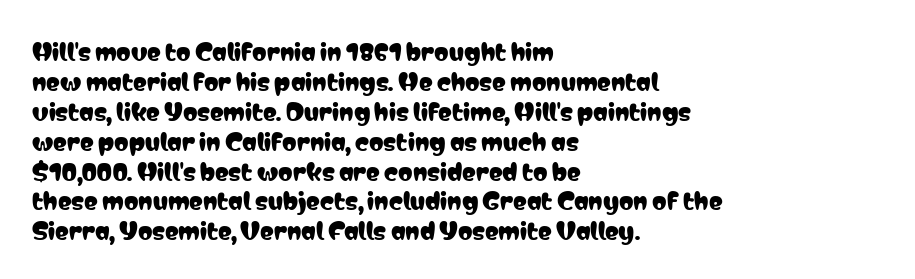
The image shows 23 px text type, upright; set left-aligned, normal line spacing (1.3x), normal letter spacing, not underlined.
